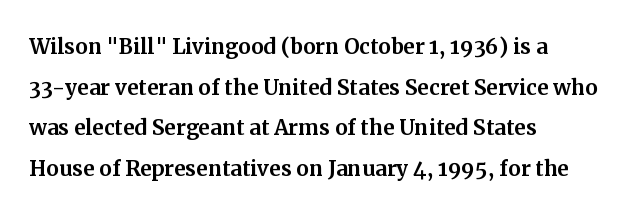
The image shows 28 px serif type, upright; set left-aligned, normal line spacing (1.45x), normal letter spacing, not underlined; medium stroke contrast and a medium x-height.
